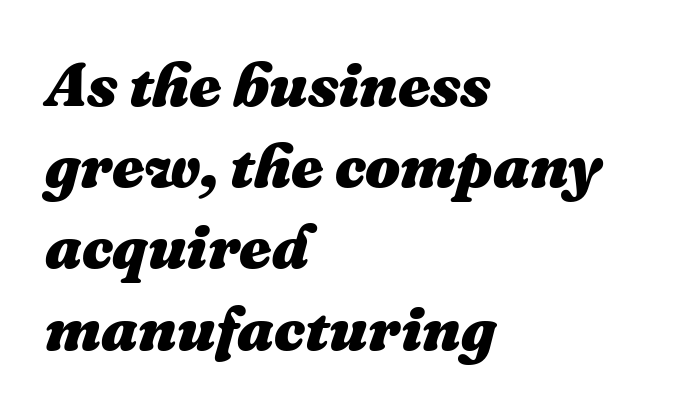
Q: Is the text bold? A: Yes.
Q: Is the text italic (slanted)? A: Yes, it leans right by about 16 degrees.
Q: Is the text underlined? A: No.
Q: How is the paragraph aligned? A: Left-aligned.
Q: Is the spacing between letters normal or unusually wide? A: Normal.
Q: Is the spacing between lines tight, normal or loose? A: Normal.
Q: Width (condensed, normal, or wide)? A: Normal.
Q: Stroke contrast? A: Medium.
Q: x-height? A: Medium.
Q: Monospaced? A: No.
